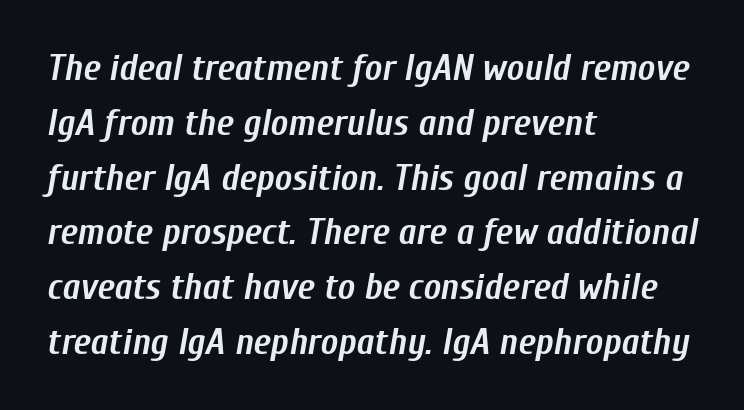
{"italic": "yes", "lean": "right", "slant_degrees": 10, "bold": "yes", "weight": "semibold", "width": "condensed", "stroke_contrast": "low", "x_height": "medium", "monospaced": "no", "underline": "no", "align": "left", "line_spacing": "normal", "line_spacing_ratio": 1.48, "letter_spacing": "normal", "letter_spacing_em": 0.0, "glyph_px": 37}
